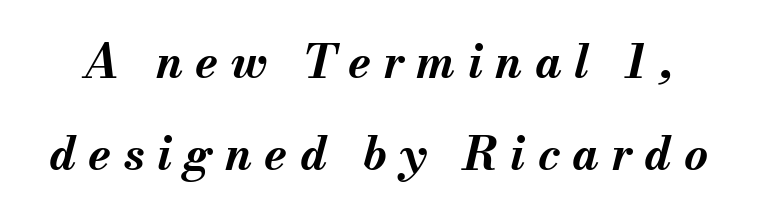
The face used here has a pronounced slope to its letters. Each letter keeps its own natural width here, so spacing adapts to shape. Baseline-to-baseline distance is far greater than the letter height. Thick stems and heavy bowls — unmistakably bold.
